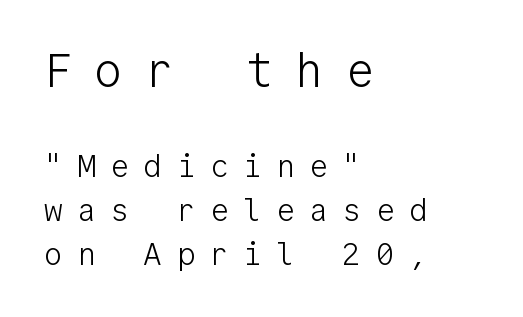
Q: Is the text bold? A: No.
Q: Is the text italic (slanted)? A: No, it is upright.
Q: Is the typeface a serif or a sans-serif typeface? A: Sans-serif.
Q: Is the text underlined? A: No.
Q: How is the paragraph aligned? A: Left-aligned.
Q: Is the spacing between letters normal or unusually wide? A: Unusually wide.
Q: Is the spacing between lines tight, normal or loose? A: Normal.
Q: Which block of text is set in a larger size, the first (top) or the second (bottom)? A: The first (top) one.
Q: Width (condensed, normal, or wide)? A: Normal.
Q: Stroke contrast? A: Low.
Q: x-height? A: Medium.
Q: Monospaced? A: Yes.
